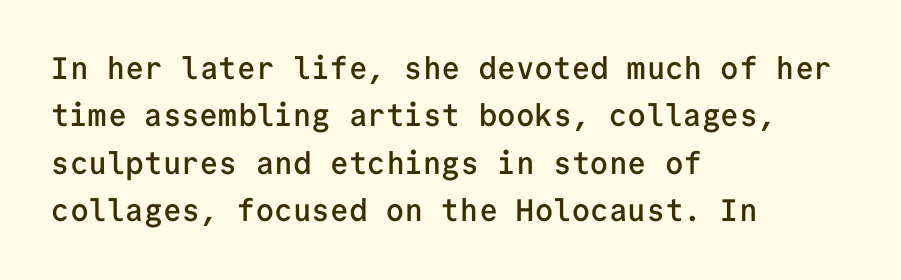
Q: Is the text bold? A: Semi-bold.
Q: Is the text italic (slanted)? A: No, it is upright.
Q: Is the typeface a serif or a sans-serif typeface? A: Sans-serif.
Q: Is the text underlined? A: No.
Q: How is the paragraph aligned? A: Left-aligned.
Q: Is the spacing between letters normal or unusually wide? A: Normal.
Q: Is the spacing between lines tight, normal or loose? A: Normal.
Q: Width (condensed, normal, or wide)? A: Normal.
Q: Stroke contrast? A: Low.
Q: x-height? A: Medium.
Q: Monospaced? A: Yes.
